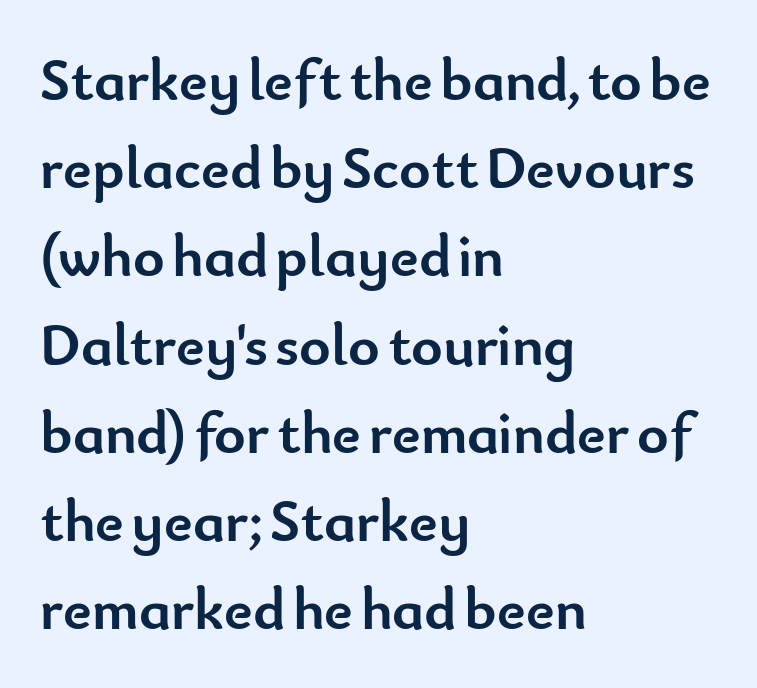
The sample has been set heavy, in full bold. There is no visible air inserted between adjacent glyphs. Look at the bottom of the vertical strokes: they stop flat, with no serifs. Note the varied advance widths — an 'i' is clearly narrower than an 'm'. Horizontally, the lines are justified to the leading edge only.
